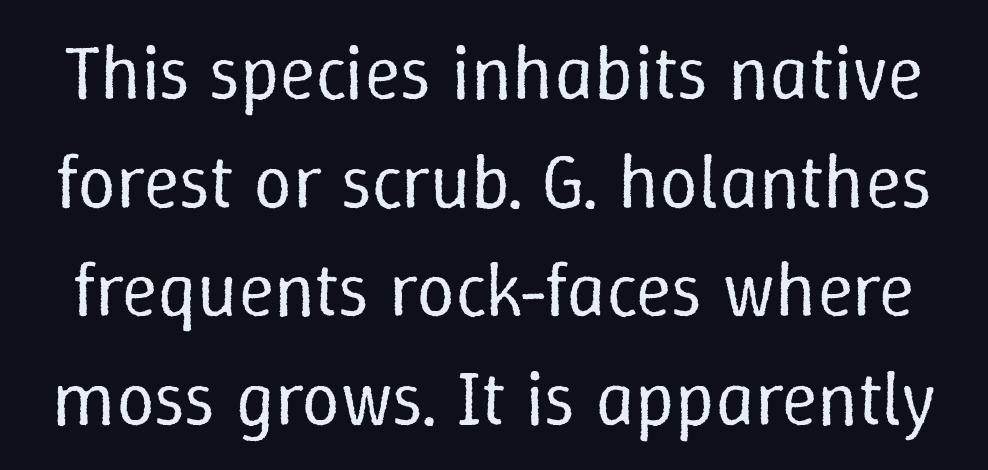
{"italic": "no", "bold": "no", "weight": "regular", "width": "normal", "stroke_contrast": "low", "x_height": "medium", "monospaced": "no", "underline": "no", "line_spacing": "normal", "line_spacing_ratio": 1.41, "letter_spacing": "normal", "letter_spacing_em": 0.0, "glyph_px": 77}
